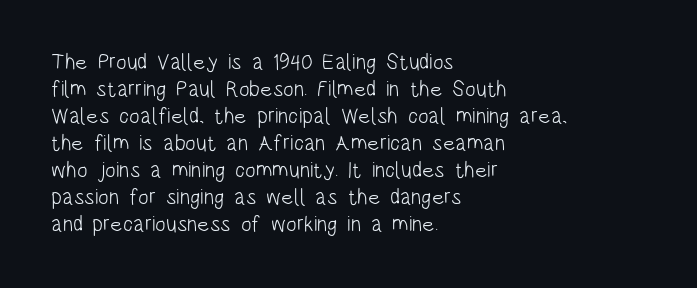
Q: Is the text bold? A: No.
Q: Is the text italic (slanted)? A: No, it is upright.
Q: Is the text underlined? A: No.
Q: How is the paragraph aligned? A: Left-aligned.
Q: Is the spacing between letters normal or unusually wide? A: Normal.
